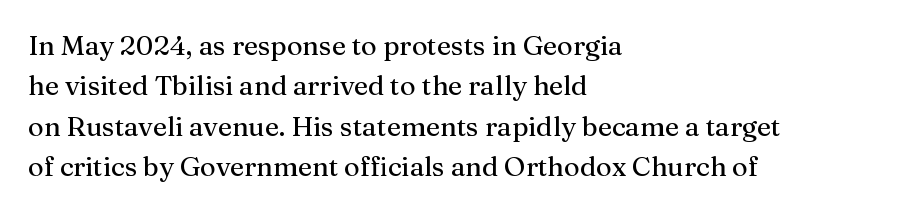
Q: Is the text italic (slanted)? A: No, it is upright.
Q: Is the text underlined? A: No.
Q: How is the paragraph aligned? A: Left-aligned.
Q: Is the spacing between letters normal or unusually wide? A: Normal.
Q: Is the spacing between lines tight, normal or loose? A: Normal.
